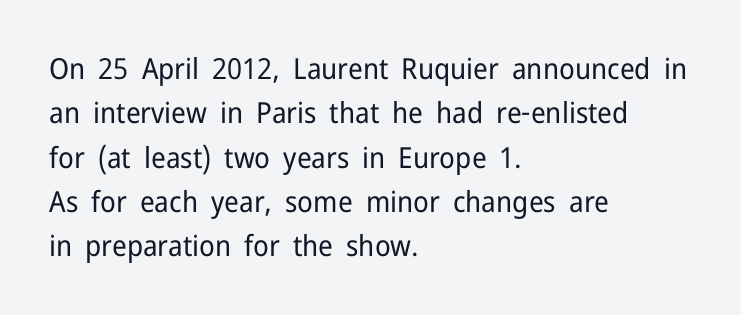
The image shows 29 px regular-weight sans-serif type, upright; set left-aligned, normal line spacing (1.53x), normal letter spacing, not underlined; low stroke contrast and a medium x-height.
